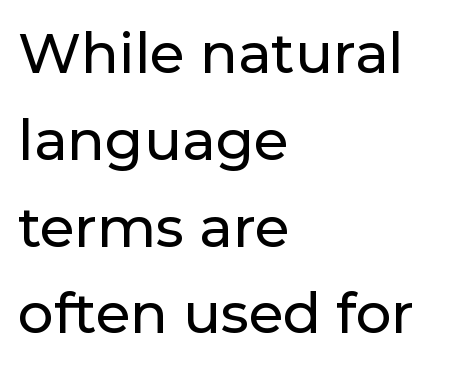
Q: Is the text italic (slanted)? A: No, it is upright.
Q: Is the typeface a serif or a sans-serif typeface? A: Sans-serif.
Q: Is the text underlined? A: No.
Q: How is the paragraph aligned? A: Left-aligned.
Q: Is the spacing between letters normal or unusually wide? A: Normal.
Q: Is the spacing between lines tight, normal or loose? A: Normal.
Q: Width (condensed, normal, or wide)? A: Normal.
Q: Stroke contrast? A: Low.
Q: x-height? A: Medium.
Q: Monospaced? A: No.
